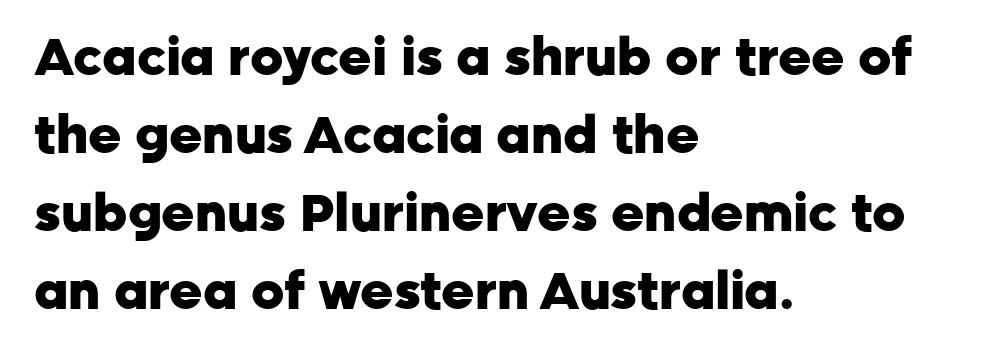
Posture: upright roman. Caption: bold face, heavy strokes. The letters advance in unequal steps, a hallmark of proportional type. Interline gaps are of average width in this sample. Descender tails drop into unmarked territory.
